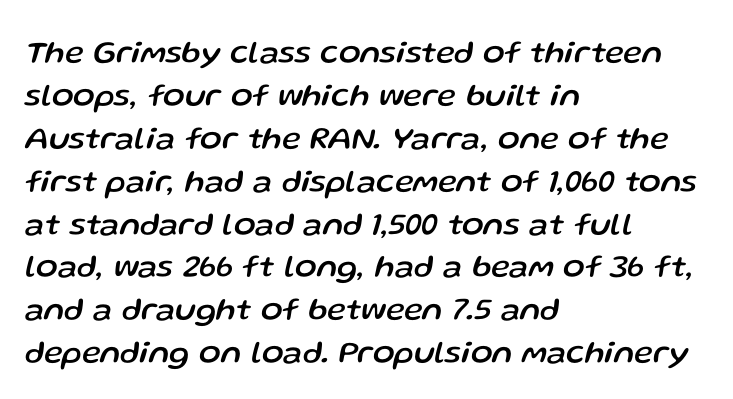
Q: Is the text italic (slanted)? A: Yes, it leans right by about 13 degrees.
Q: Is the text underlined? A: No.
Q: How is the paragraph aligned? A: Left-aligned.
Q: Is the spacing between letters normal or unusually wide? A: Normal.
Q: Is the spacing between lines tight, normal or loose? A: Normal.
Q: Width (condensed, normal, or wide)? A: Normal.
Q: Stroke contrast? A: Low.
Q: x-height? A: Medium.
Q: Monospaced? A: No.
